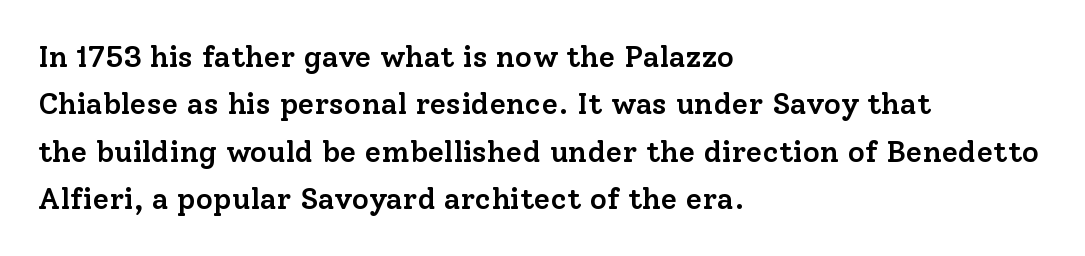
Italic: no, the glyphs are upright roman. Character widths vary here, with narrow letters taking less room than wide ones. Glyph-to-glyph distance matches everyday printed text. Honestly, the row spacing looks completely unremarkable. This sample uses a serif face.
